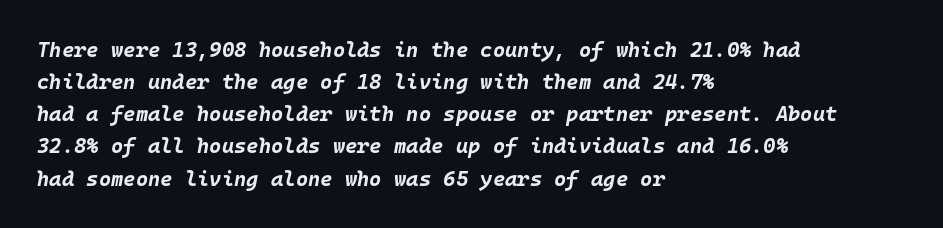
Q: Is the text bold? A: Yes.
Q: Is the text italic (slanted)? A: Yes, it leans right by about 10 degrees.
Q: Is the text underlined? A: No.
Q: How is the paragraph aligned? A: Left-aligned.
Q: Is the spacing between letters normal or unusually wide? A: Normal.
Q: Is the spacing between lines tight, normal or loose? A: Normal.
